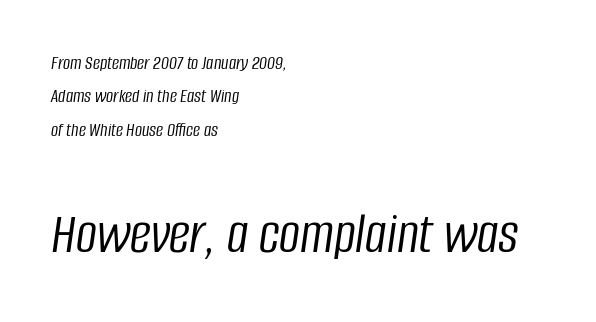
The image shows 59 px light, condensed type, italic (leaning right); set left-aligned, normal line spacing (1.67x), normal letter spacing, not underlined; the second (bottom) block is 2.95x larger; low stroke contrast and a large x-height.
